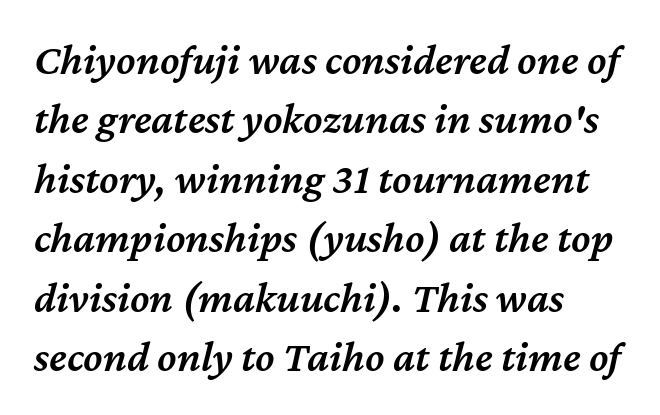
{"italic": "yes", "lean": "right", "slant_degrees": 12, "bold": "semi", "weight": "semibold", "width": "normal", "stroke_contrast": "medium", "x_height": "medium", "monospaced": "no", "underline": "no", "align": "left", "line_spacing": "normal", "line_spacing_ratio": 1.35, "letter_spacing": "normal", "letter_spacing_em": 0.0, "glyph_px": 44}
